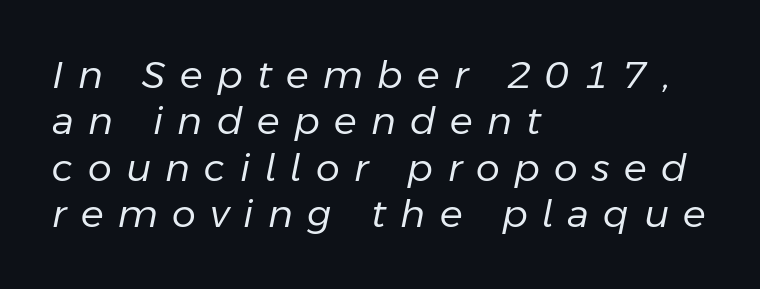
Q: Is the text bold? A: No.
Q: Is the text italic (slanted)? A: Yes, it leans right by about 11 degrees.
Q: Is the text underlined? A: No.
Q: How is the paragraph aligned? A: Left-aligned.
Q: Is the spacing between letters normal or unusually wide? A: Unusually wide.
Q: Width (condensed, normal, or wide)? A: Normal.
Q: Stroke contrast? A: Low.
Q: x-height? A: Medium.
Q: Monospaced? A: No.
